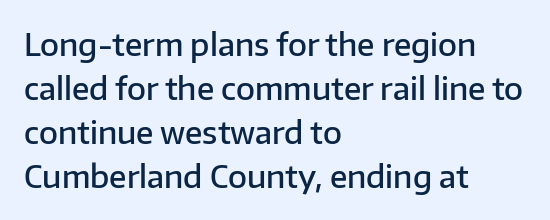
{"serif": "no", "italic": "no", "bold": "semi", "weight": "semibold", "width": "normal", "stroke_contrast": "low", "x_height": "medium", "monospaced": "no", "underline": "no", "align": "left", "line_spacing": "normal", "line_spacing_ratio": 1.42, "letter_spacing": "normal", "letter_spacing_em": 0.0, "glyph_px": 31}
